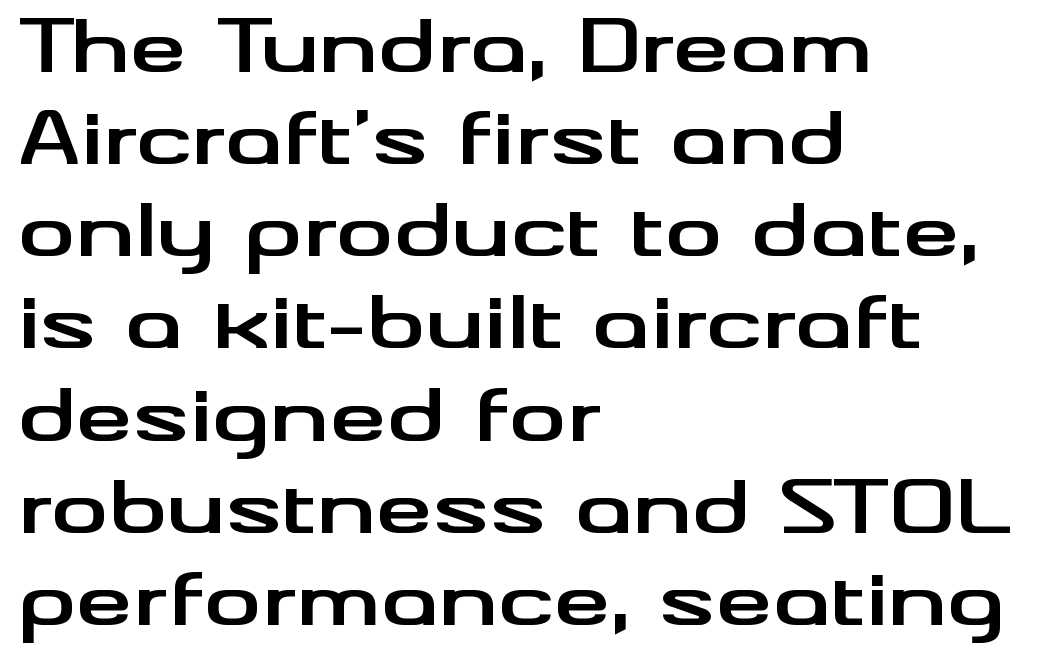
The image shows 72 px bold, wide sans-serif type, upright; set left-aligned, normal line spacing (1.28x), normal letter spacing, not underlined; medium stroke contrast and a small x-height.
